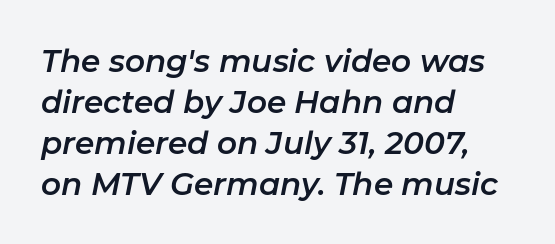
Q: Is the text italic (slanted)? A: Yes, it leans right by about 11 degrees.
Q: Is the text underlined? A: No.
Q: How is the paragraph aligned? A: Left-aligned.
Q: Is the spacing between letters normal or unusually wide? A: Normal.
Q: Is the spacing between lines tight, normal or loose? A: Normal.
Q: Width (condensed, normal, or wide)? A: Normal.
Q: Stroke contrast? A: Low.
Q: x-height? A: Medium.
Q: Monospaced? A: No.
